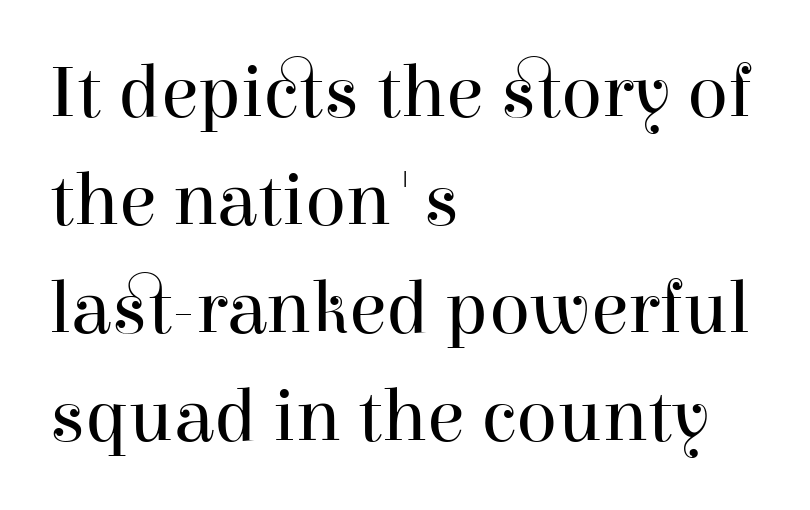
The image shows 76 px regular-weight serif type, upright; set left-aligned, normal line spacing (1.42x), normal letter spacing, not underlined; high stroke contrast and a medium x-height.
